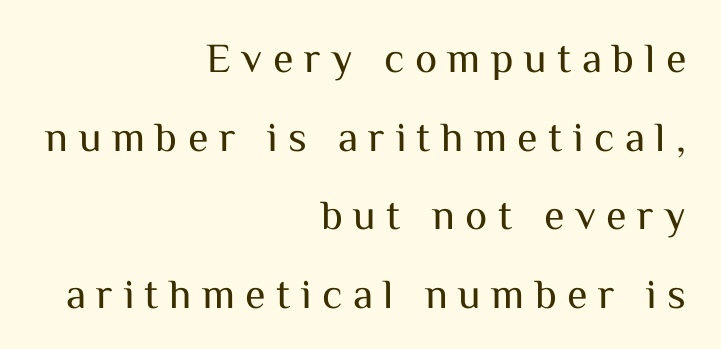
Here the designer chose a conventional face with non-uniform glyph widths. Clear beneath every line of the passage. This rendering uses right alignment, leaving the left contour irregular. The rendering shows plain stroke endings on the letterforms — a sans-serif design. The lettering holds an erect, upright posture throughout. The font is comparable to plain body text, perhaps lighter.
